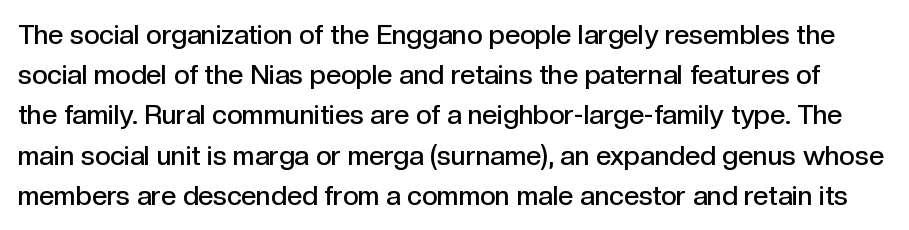
{"italic": "no", "bold": "semi", "underline": "no", "line_spacing": "normal", "line_spacing_ratio": 1.49, "letter_spacing": "normal", "letter_spacing_em": 0.0, "glyph_px": 27}
